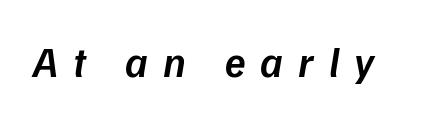
The image shows 42 px semibold type, italic (leaning right); set unusually wide letter spacing (+0.36 em), not underlined; low stroke contrast and a medium x-height.
